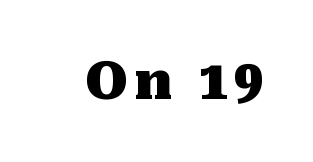
Varying glyph widths throughout — classic text-font behaviour. Thick stems and heavy bowls — unmistakably bold. Serifs: yes, visible at the terminals of the letterforms. Any mark beneath the type? The region is blank.
